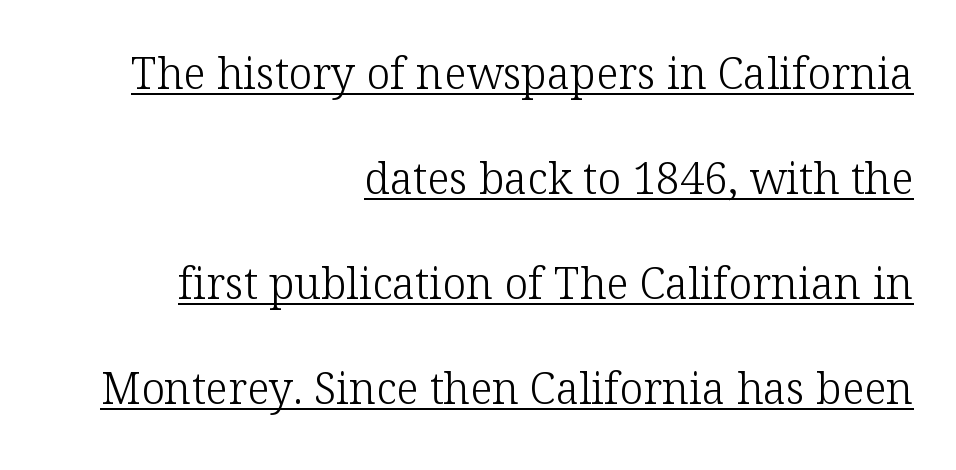
The image shows 43 px light serif type, upright; set right-aligned, loose line spacing (2.44x), normal letter spacing, underlined; low stroke contrast and a medium x-height.
